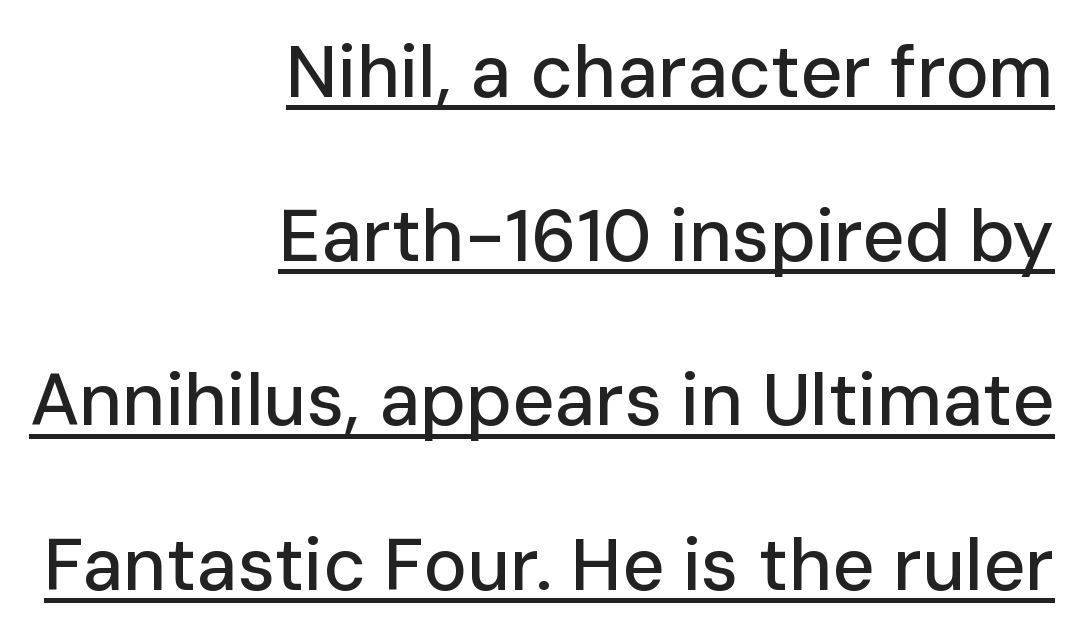
You could not count columns in this text — the font is proportionally spaced. Casual observation: everything's shoved over to the right. Students, observe the line beneath the letters — that is underlining. Stroke terminals: plain, sans-serif. Successive baselines arrive slowly, with a big drop between each. Students, note that the glyphs here touch the page at normal intervals.
